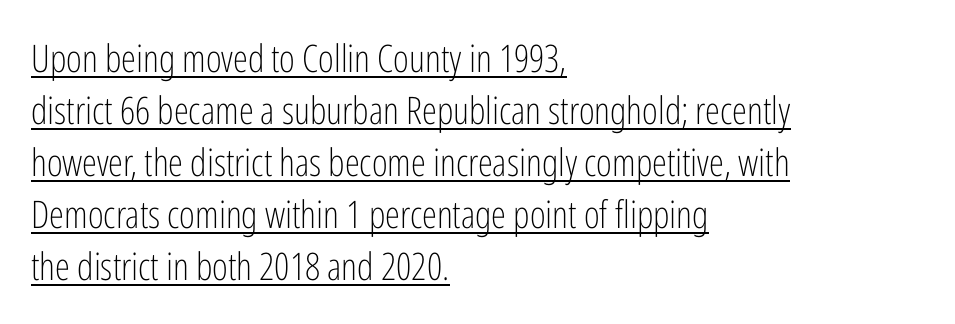
{"serif": "no", "italic": "no", "bold": "no", "weight": "light", "width": "condensed", "stroke_contrast": "low", "x_height": "medium", "monospaced": "no", "underline": "yes", "align": "left", "line_spacing": "normal", "line_spacing_ratio": 1.37, "letter_spacing": "normal", "letter_spacing_em": 0.0, "glyph_px": 38}
